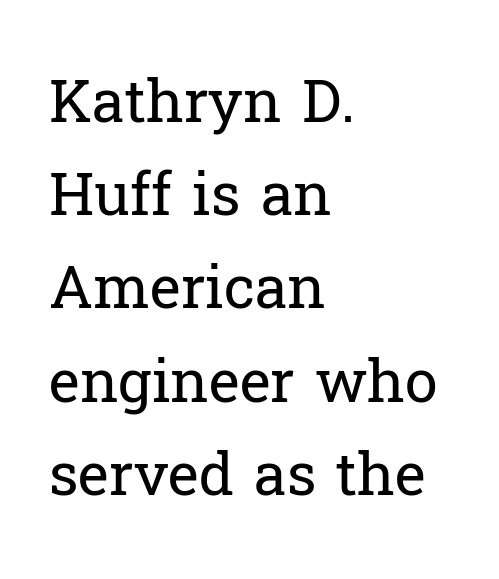
Q: Is the text bold? A: No.
Q: Is the text italic (slanted)? A: No, it is upright.
Q: Is the typeface a serif or a sans-serif typeface? A: Serif.
Q: Is the text underlined? A: No.
Q: How is the paragraph aligned? A: Left-aligned.
Q: Is the spacing between letters normal or unusually wide? A: Normal.
Q: Is the spacing between lines tight, normal or loose? A: Normal.
Q: Width (condensed, normal, or wide)? A: Normal.
Q: Stroke contrast? A: Low.
Q: x-height? A: Medium.
Q: Monospaced? A: No.
